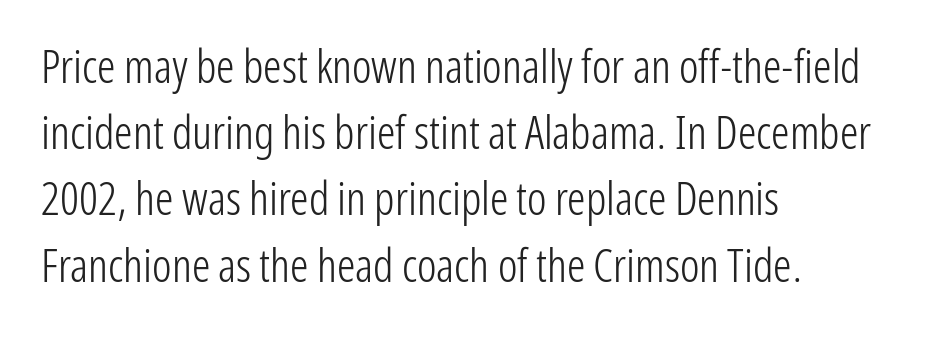
The image shows 46 px light, condensed sans-serif type, upright; set left-aligned, normal line spacing (1.44x), normal letter spacing, not underlined; low stroke contrast and a medium x-height.
